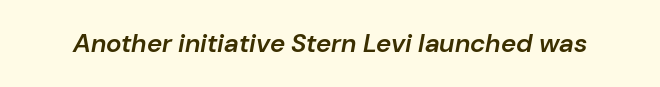
{"italic": "yes", "lean": "right", "slant_degrees": 10, "bold": "semi", "underline": "no", "letter_spacing": "normal", "letter_spacing_em": 0.0, "glyph_px": 26}
